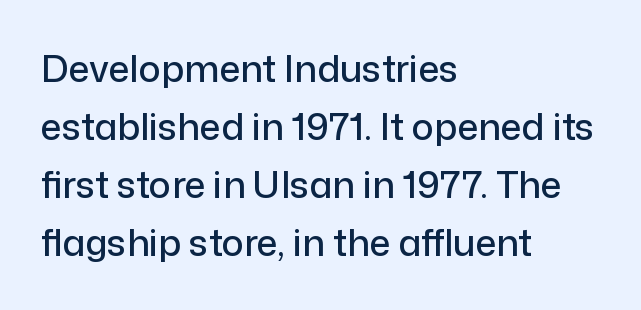
The image shows 37 px sans-serif type, upright; set left-aligned, normal line spacing (1.57x), normal letter spacing, not underlined; low stroke contrast and a medium x-height.
